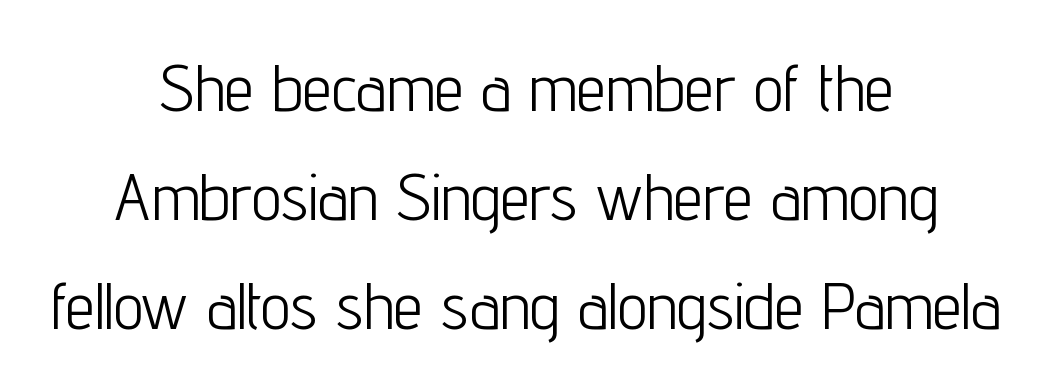
Varying glyph widths throughout — classic text-font behaviour. The font family rendered here belongs to the sans-serif group. A roman cut, with each character standing at attention. The gap between lines stays unmarked. Whoever set this chose a conventional vertical rhythm. The face used here is rendered with its standard letterfit.
